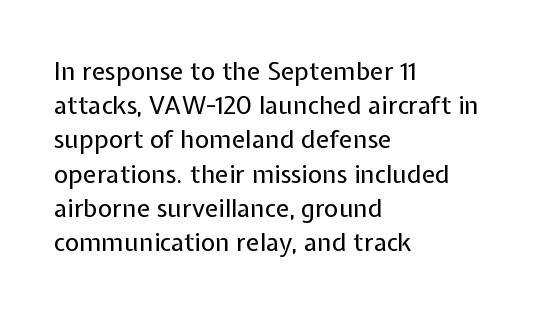
The image shows 25 px text type, upright; set left-aligned, normal line spacing (1.37x), normal letter spacing, not underlined.
